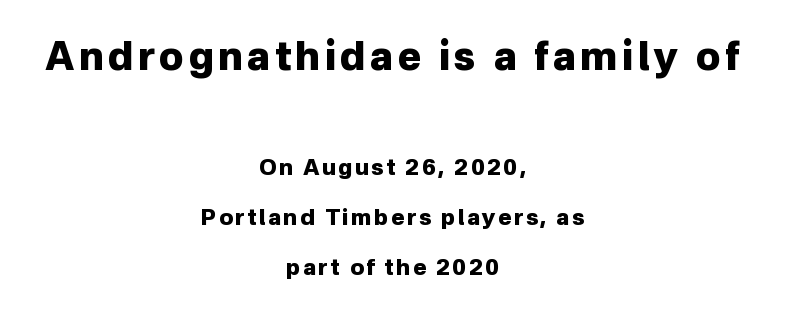
The letters in the upper block stand taller than those in the block below. You can tell from the bare stems that sans-serif type was used. Think of a printed novel: that variable character pitch is what you see here. Check the space under the baseline: it is left empty. A roman cut, with each character standing at attention.
